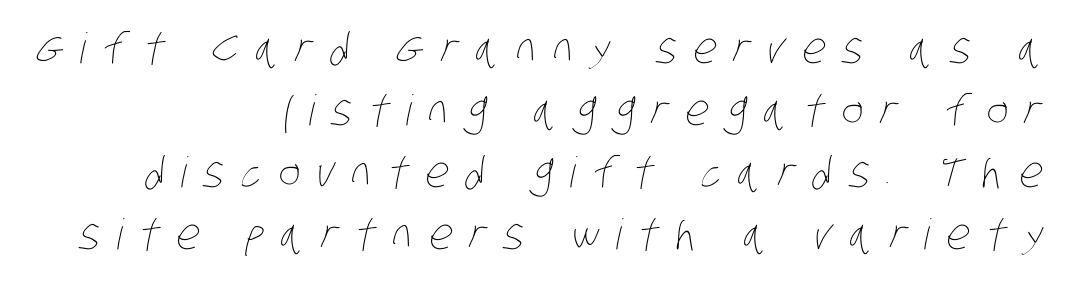
The specimen omits any rule beneath the text block's lines. The typesetter chose a ragged-left arrangement here. These lines have a slow, spaced-out rhythm from letter to letter. The block of text has a typical density, with ordinary space between rows. The font sits on the lighter half of the weight spectrum, regular included. Here the designer chose a conventional face with non-uniform glyph widths.
